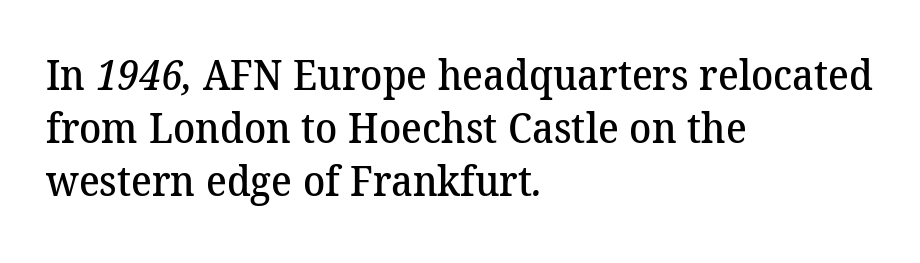
Line spacing here is normal. Looks like regular typesetting: each glyph gets only the width it needs. Just letters on the line, the space beneath them empty. Old-style or modern, the face here clearly has serifs. Where is the straight margin? On the left.
